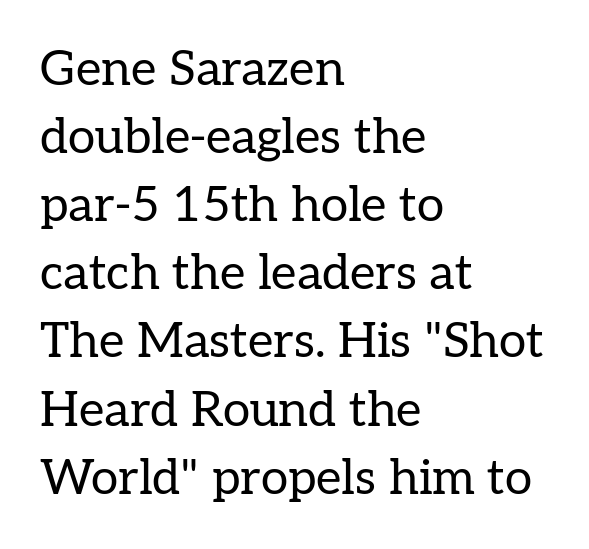
Descenders are the only things crossing below the line. Caption: standard tracking, unaltered. One-word summary of the alignment: left. Upright lettering throughout.
